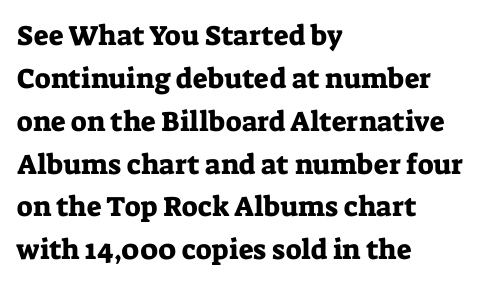
Q: Is the text italic (slanted)? A: No, it is upright.
Q: Is the typeface a serif or a sans-serif typeface? A: Serif.
Q: Is the text underlined? A: No.
Q: How is the paragraph aligned? A: Left-aligned.
Q: Is the spacing between letters normal or unusually wide? A: Normal.
Q: Is the spacing between lines tight, normal or loose? A: Normal.
Q: Width (condensed, normal, or wide)? A: Normal.
Q: Stroke contrast? A: Low.
Q: x-height? A: Medium.
Q: Monospaced? A: No.
